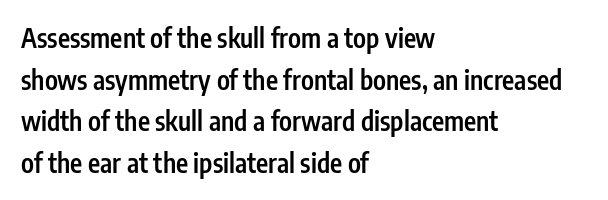
The image shows 26 px text type, upright; set left-aligned, normal line spacing (1.6x), normal letter spacing, not underlined.
